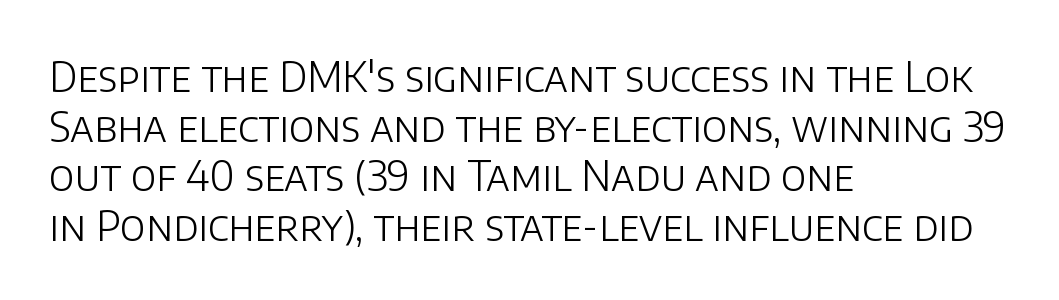
The image shows 41 px light sans-serif type, upright; set left-aligned, line spacing 1.21x, normal letter spacing, not underlined; low stroke contrast and a large x-height.
